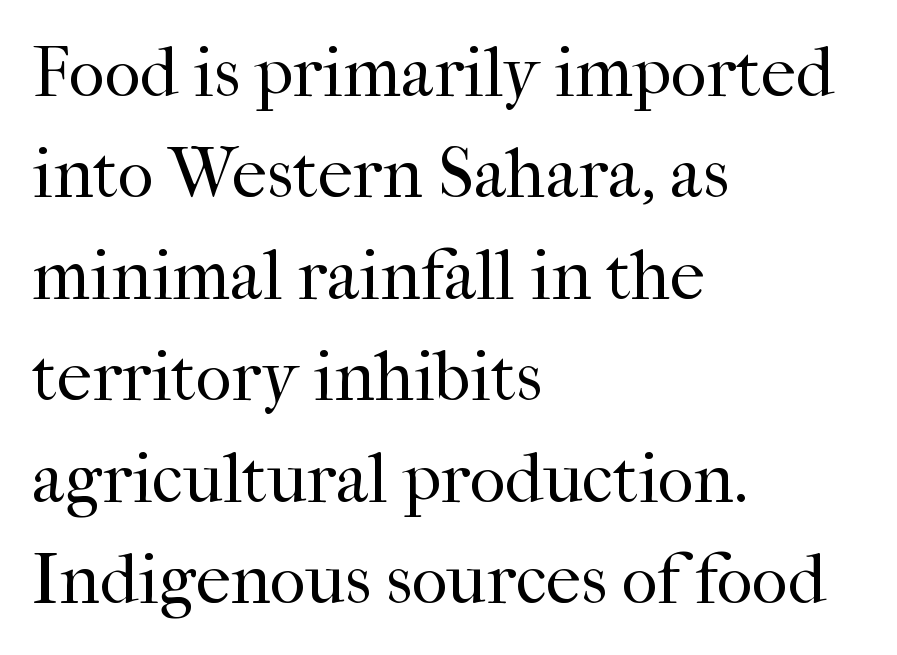
The image shows 70 px regular-weight serif type, upright; set left-aligned, normal line spacing (1.45x), normal letter spacing, not underlined; high stroke contrast and a medium x-height.
